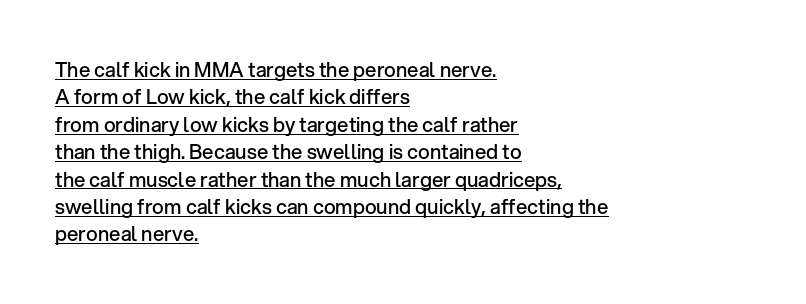
The letters sit at their default tracking, neither squeezed nor spread. Notice how a bar underscores the lettering throughout. On the weight axis this lands at semibold, roughly 600. One-word summary of the alignment: left. The type sits square on the baseline with zero lean. Honestly, the row spacing looks completely unremarkable.
